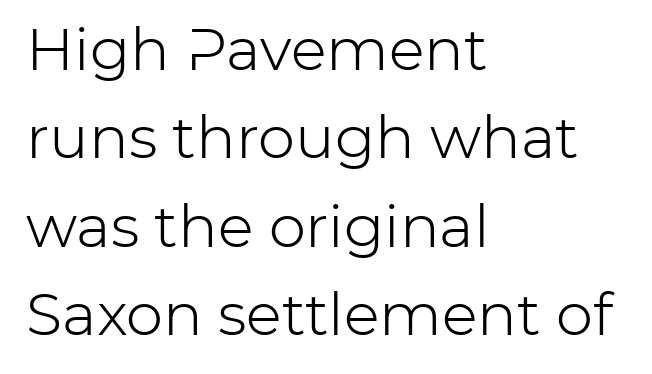
The type is set solid horizontally, with unmodified tracking. A bare baseline throughout the passage. Think of a printed novel: that variable character pitch is what you see here. Teacher's note: observe the even left margin — that is flush-left alignment.
